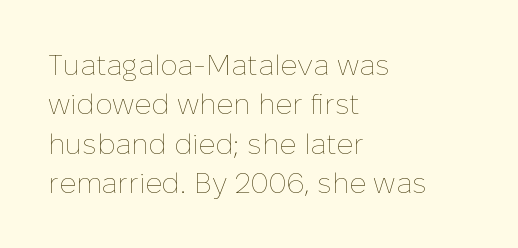
Q: Is the text bold? A: No.
Q: Is the text italic (slanted)? A: No, it is upright.
Q: Is the text underlined? A: No.
Q: How is the paragraph aligned? A: Left-aligned.
Q: Is the spacing between letters normal or unusually wide? A: Normal.
Q: Is the spacing between lines tight, normal or loose? A: Normal.
Q: Width (condensed, normal, or wide)? A: Normal.
Q: Stroke contrast? A: Low.
Q: x-height? A: Medium.
Q: Monospaced? A: No.
